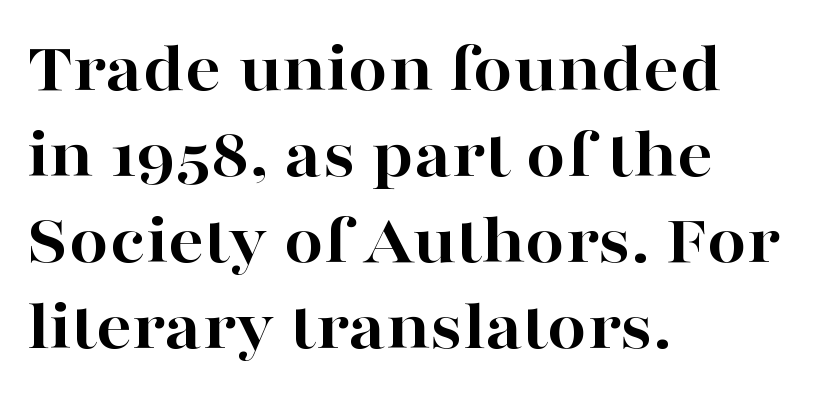
Default kerning and tracking; the words read as compact shapes. The rendering anchors every line to the left-hand side. Compared with an ordinary text face, these strokes are far heavier — a full bold. Serif or sans? Serif — the stroke terminals have little feet. Quick note: not italic, upright.
